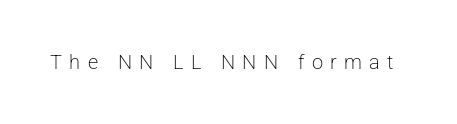
The specimen omits any rule beneath the text block's lines. The typesetting does not lean heavy: it is not bold. The line texture is sparse and dotted thanks to wide tracking. Nope, not italic — everything's standing straight.
